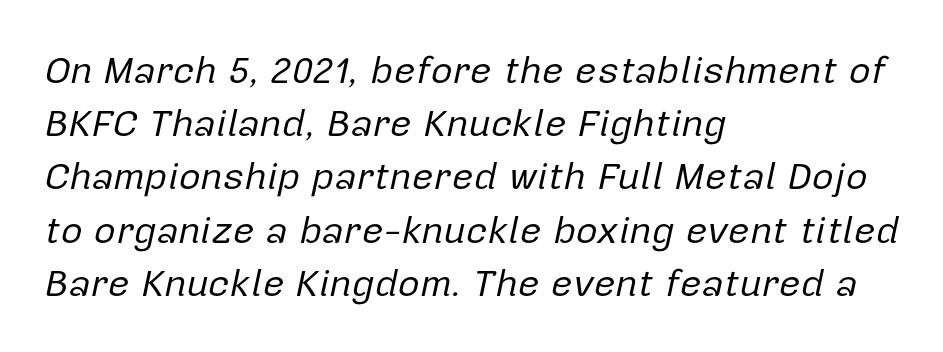
Q: Is the text bold? A: No.
Q: Is the text italic (slanted)? A: Yes, it leans right by about 12 degrees.
Q: Is the text underlined? A: No.
Q: How is the paragraph aligned? A: Left-aligned.
Q: Is the spacing between letters normal or unusually wide? A: Normal.
Q: Is the spacing between lines tight, normal or loose? A: Normal.
Q: Width (condensed, normal, or wide)? A: Normal.
Q: Stroke contrast? A: Low.
Q: x-height? A: Medium.
Q: Monospaced? A: No.
